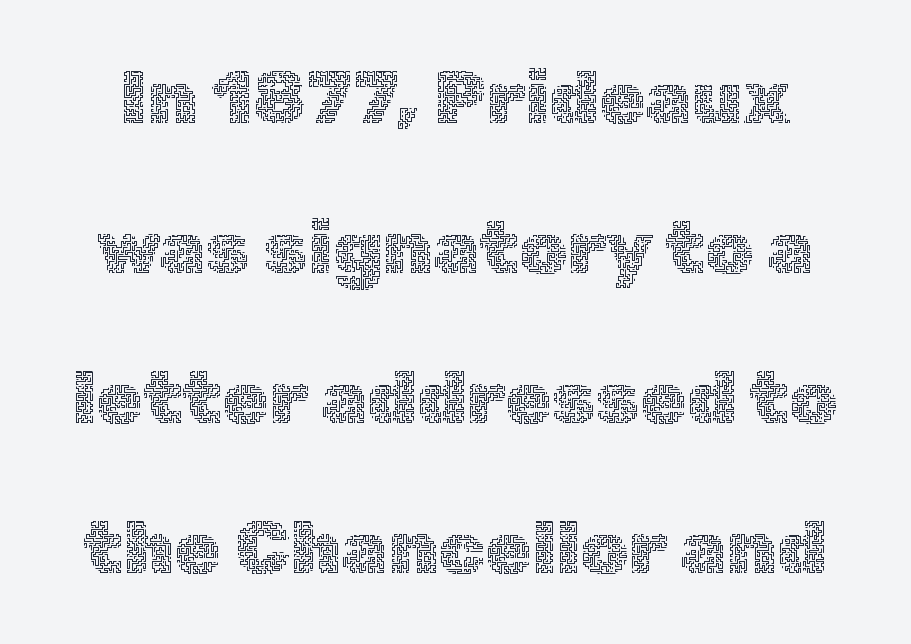
Q: Is the text bold? A: No.
Q: Is the text italic (slanted)? A: No, it is upright.
Q: Is the text underlined? A: No.
Q: Is the spacing between letters normal or unusually wide? A: Normal.
Q: Is the spacing between lines tight, normal or loose? A: Loose.
Q: Width (condensed, normal, or wide)? A: Normal.
Q: x-height? A: Medium.
Q: Monospaced? A: No.
